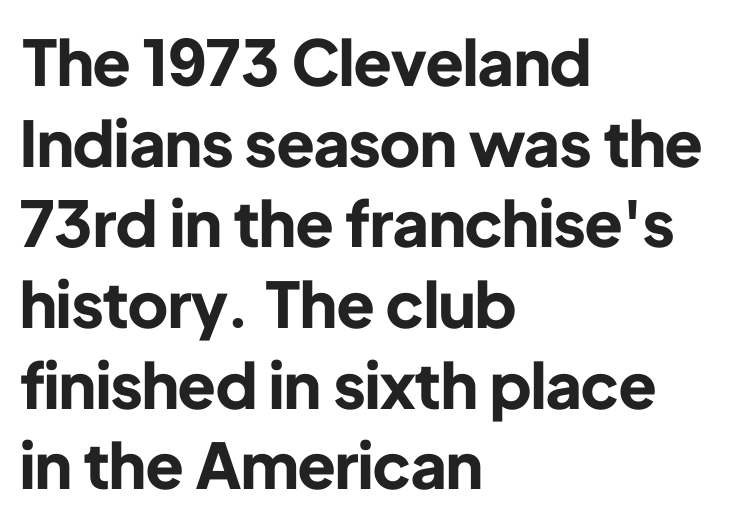
The image shows 63 px bold sans-serif type, upright; set left-aligned, normal line spacing (1.28x), normal letter spacing, not underlined; low stroke contrast and a medium x-height.
